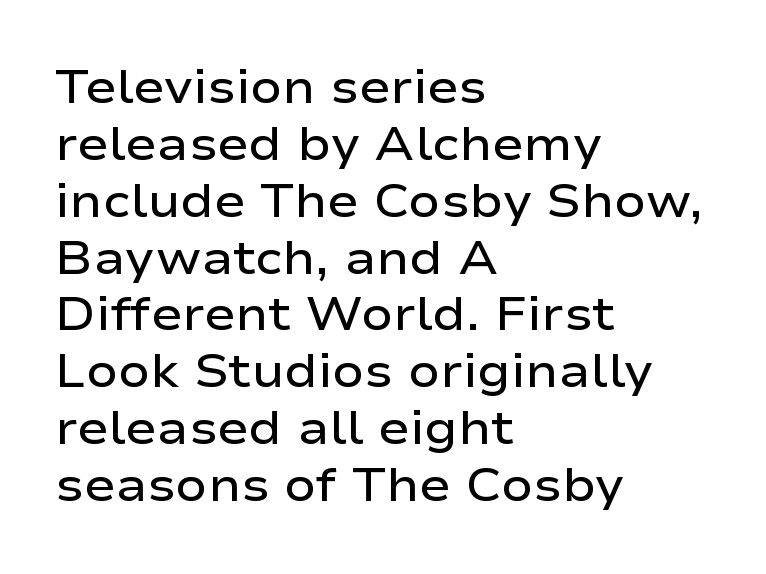
Q: Is the text bold? A: Semi-bold.
Q: Is the text italic (slanted)? A: No, it is upright.
Q: Is the typeface a serif or a sans-serif typeface? A: Sans-serif.
Q: Is the text underlined? A: No.
Q: How is the paragraph aligned? A: Left-aligned.
Q: Is the spacing between letters normal or unusually wide? A: Normal.
Q: Width (condensed, normal, or wide)? A: Wide.
Q: Stroke contrast? A: Low.
Q: x-height? A: Medium.
Q: Monospaced? A: No.
